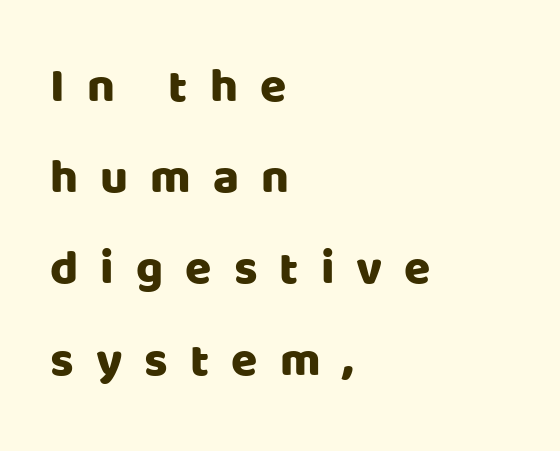
Tracking here is generous; glyphs stand well apart from one another. Each row of text sits above clean, open space. Nope, not italic — everything's standing straight. To sum up the face: it is a sans, with no serifs.
